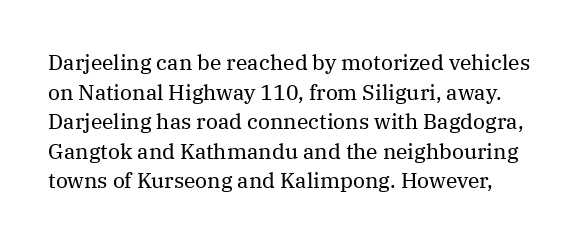
Q: Is the text bold? A: No.
Q: Is the text italic (slanted)? A: No, it is upright.
Q: Is the text underlined? A: No.
Q: Is the spacing between letters normal or unusually wide? A: Normal.
Q: Is the spacing between lines tight, normal or loose? A: Normal.
